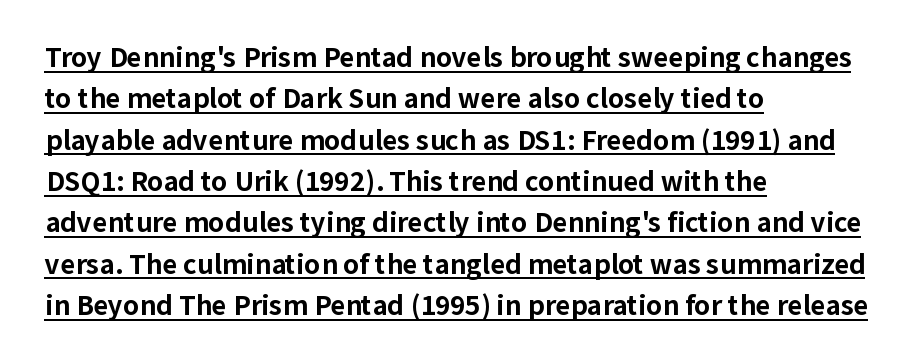
Every character sits straight up, as roman type does. The sample's only ornament is a line tracing under the words. The text block is weighted toward the left margin, trailing off unevenly rightward. The sample has been set heavy, in full bold. What's the leading like? Ordinary, nothing unusual.
